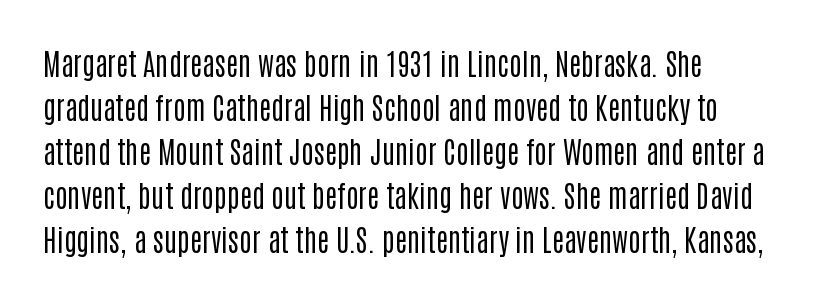
Typographically, this falls in the sans-serif category. The letters stand upright; this is a roman face. A light-to-regular cut is what we see here. What stands out about the letter spacing? Nothing — it is the standard amount. Character widths vary here, with narrow letters taking less room than wide ones. The typesetter chose a ragged-right arrangement here.
